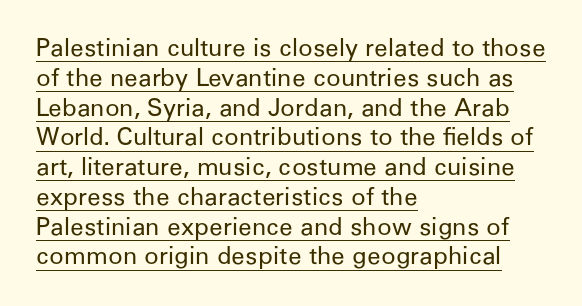
The image shows 24 px text type, upright; set left-aligned, line spacing 1.24x, normal letter spacing, underlined.
